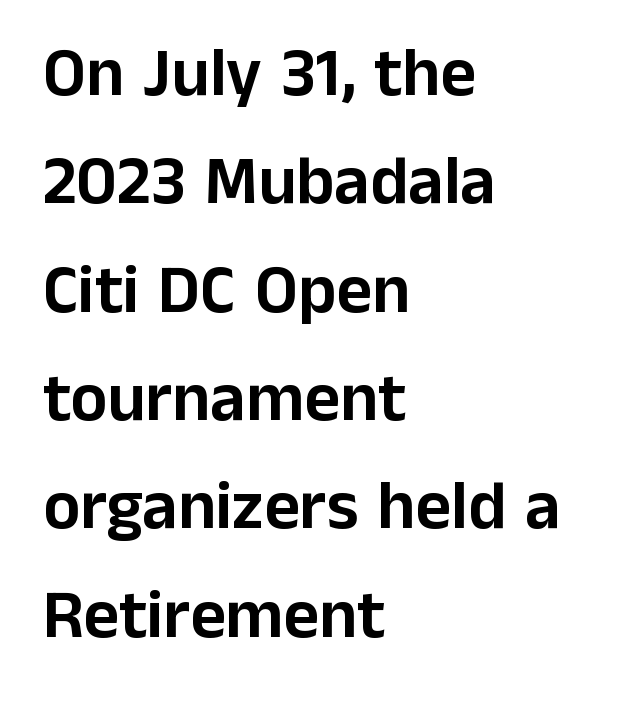
Q: Is the text italic (slanted)? A: No, it is upright.
Q: Is the typeface a serif or a sans-serif typeface? A: Sans-serif.
Q: Is the text underlined? A: No.
Q: How is the paragraph aligned? A: Left-aligned.
Q: Is the spacing between letters normal or unusually wide? A: Normal.
Q: Is the spacing between lines tight, normal or loose? A: Normal.
Q: Width (condensed, normal, or wide)? A: Normal.
Q: Stroke contrast? A: Low.
Q: x-height? A: Medium.
Q: Monospaced? A: No.
